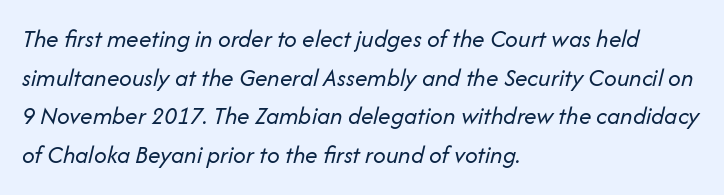
The image shows 25 px text type, italic (leaning right); set left-aligned, normal line spacing (1.55x), normal letter spacing, not underlined.
